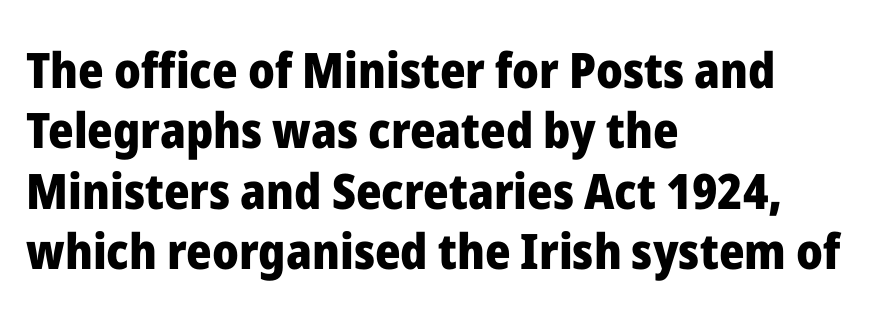
Q: Is the text bold? A: Yes.
Q: Is the text italic (slanted)? A: No, it is upright.
Q: Is the typeface a serif or a sans-serif typeface? A: Sans-serif.
Q: Is the text underlined? A: No.
Q: How is the paragraph aligned? A: Left-aligned.
Q: Is the spacing between letters normal or unusually wide? A: Normal.
Q: Width (condensed, normal, or wide)? A: Normal.
Q: Stroke contrast? A: Low.
Q: x-height? A: Medium.
Q: Monospaced? A: No.
